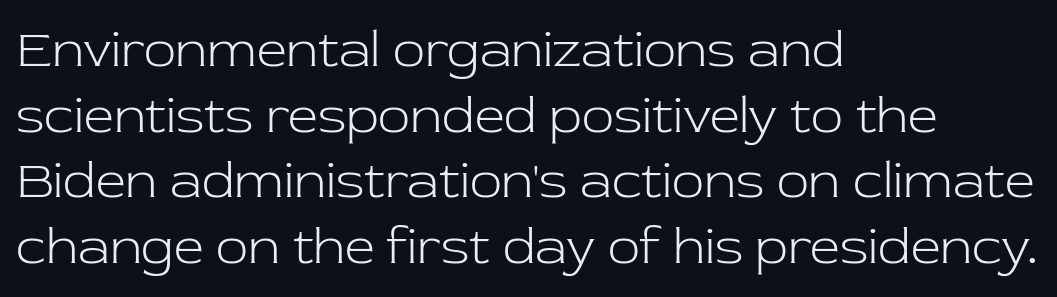
Q: Is the text bold? A: No.
Q: Is the text italic (slanted)? A: No, it is upright.
Q: Is the typeface a serif or a sans-serif typeface? A: Serif.
Q: Is the text underlined? A: No.
Q: How is the paragraph aligned? A: Left-aligned.
Q: Is the spacing between letters normal or unusually wide? A: Normal.
Q: Width (condensed, normal, or wide)? A: Normal.
Q: Stroke contrast? A: Low.
Q: x-height? A: Medium.
Q: Monospaced? A: No.
